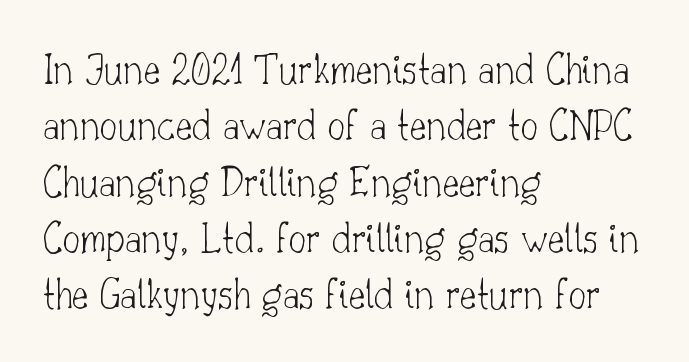
Q: Is the text bold? A: No.
Q: Is the text italic (slanted)? A: No, it is upright.
Q: Is the typeface a serif or a sans-serif typeface? A: Serif.
Q: Is the text underlined? A: No.
Q: How is the paragraph aligned? A: Left-aligned.
Q: Is the spacing between letters normal or unusually wide? A: Normal.
Q: Is the spacing between lines tight, normal or loose? A: Normal.
Q: Width (condensed, normal, or wide)? A: Normal.
Q: Stroke contrast? A: Low.
Q: x-height? A: Small.
Q: Monospaced? A: No.
